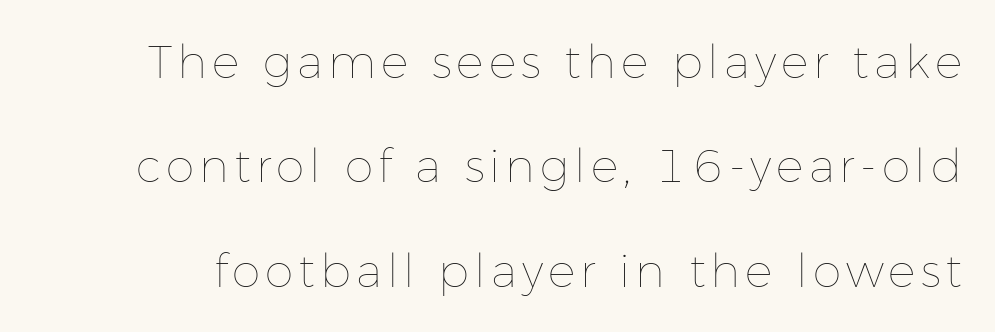
{"italic": "no", "bold": "no", "weight": "thin", "width": "normal", "stroke_contrast": "low", "x_height": "medium", "monospaced": "no", "underline": "no", "line_spacing": "loose", "line_spacing_ratio": 2.27, "glyph_px": 46}
